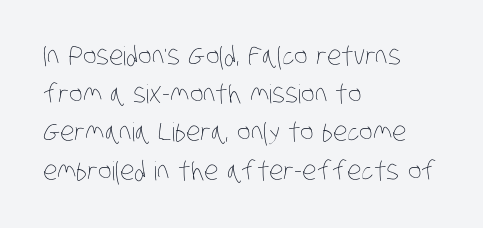
The image shows 26 px text type; set left-aligned, normal line spacing (1.47x), normal letter spacing, not underlined.
